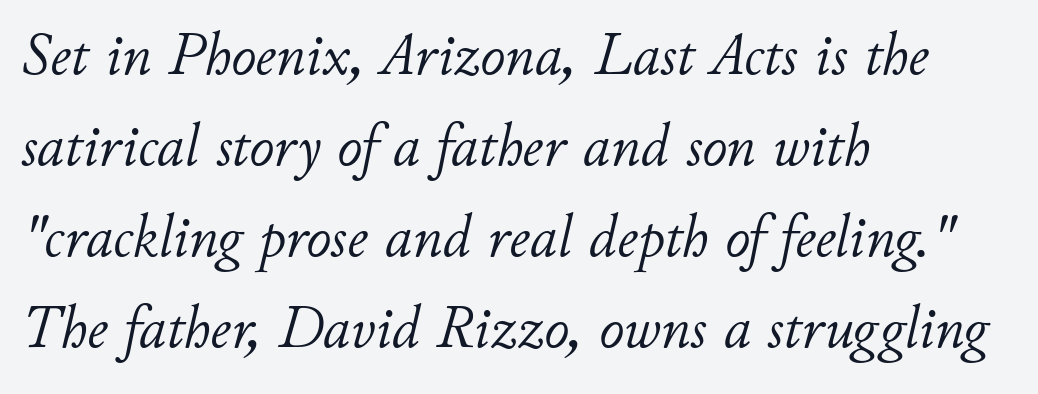
These lines are set flush left with a ragged right edge. Notice how the stems are inclined rather than vertical — that's the hallmark of italics. Anything drawn beneath the words? Only blank space. Character widths vary here, with narrow letters taking less room than wide ones. No chunkiness to these letters — they're not bold. Tracking value appears to be zero — textbook default spacing.
